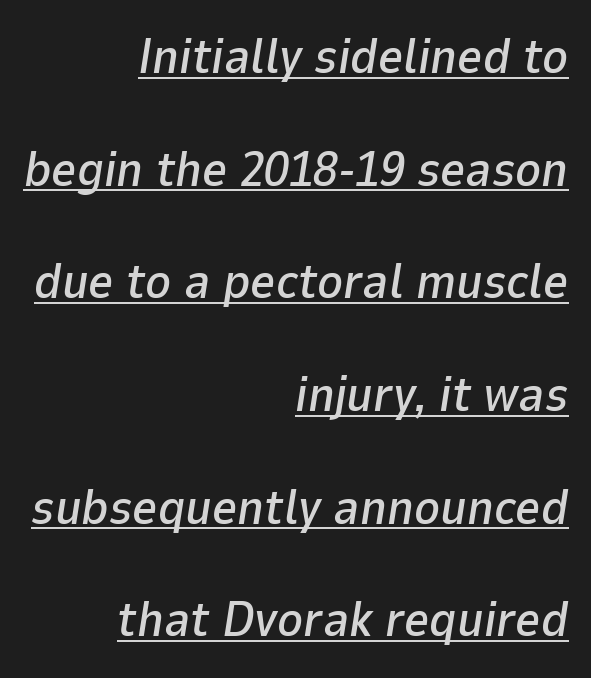
Character widths vary here, with narrow letters taking less room than wide ones. The compositor pushed each line to the right boundary. Designer's note — italics engaged. This is underlined copy, the kind a proofreader might mark for attention. Nobody touched the tracking dial on this one. You could fit nearly another row in the gap between these rows.
